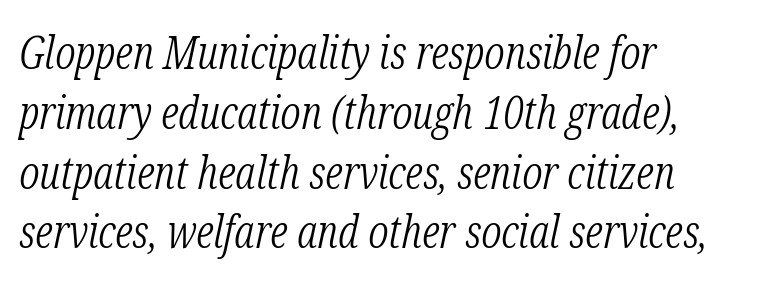
Q: Is the text bold? A: No.
Q: Is the text italic (slanted)? A: Yes, it leans right by about 12 degrees.
Q: Is the typeface a serif or a sans-serif typeface? A: Serif.
Q: Is the text underlined? A: No.
Q: How is the paragraph aligned? A: Left-aligned.
Q: Is the spacing between letters normal or unusually wide? A: Normal.
Q: Is the spacing between lines tight, normal or loose? A: Normal.
Q: Width (condensed, normal, or wide)? A: Condensed.
Q: Stroke contrast? A: Low.
Q: x-height? A: Medium.
Q: Monospaced? A: No.
